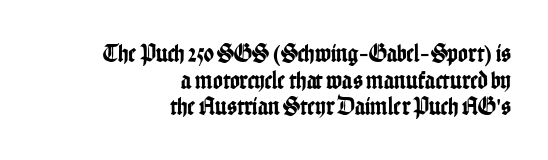
{"italic": "no", "underline": "no", "align": "right", "line_spacing": "tight", "line_spacing_ratio": 1.02, "letter_spacing": "normal", "letter_spacing_em": 0.0, "glyph_px": 26}
